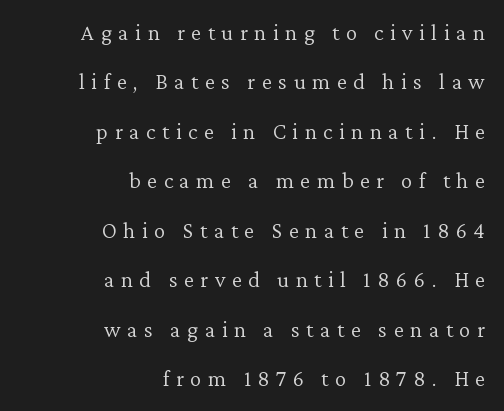
The image shows 23 px text type, upright; set right-aligned, loose line spacing (2.15x), unusually wide letter spacing (+0.28 em), not underlined.
